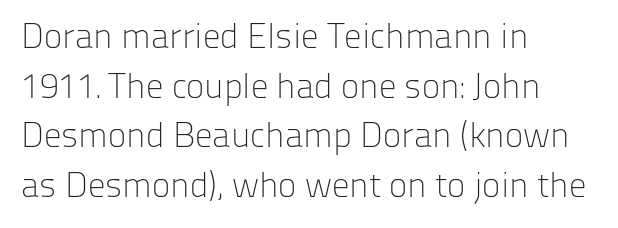
{"serif": "no", "italic": "no", "bold": "no", "weight": "light", "width": "normal", "stroke_contrast": "low", "x_height": "medium", "monospaced": "no", "underline": "no", "align": "left", "line_spacing": "normal", "line_spacing_ratio": 1.42, "letter_spacing": "normal", "letter_spacing_em": 0.0, "glyph_px": 35}
